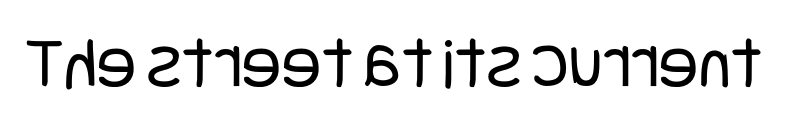
Q: Is the text bold? A: No.
Q: Is the text italic (slanted)? A: No, it is upright.
Q: Is the typeface a serif or a sans-serif typeface? A: Sans-serif.
Q: Is the text underlined? A: No.
Q: Is the spacing between letters normal or unusually wide? A: Normal.
Q: Width (condensed, normal, or wide)? A: Condensed.
Q: Stroke contrast? A: Low.
Q: x-height? A: Large.
